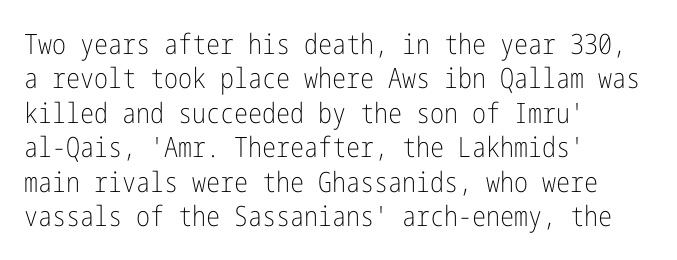
Q: Is the text bold? A: No.
Q: Is the text italic (slanted)? A: No, it is upright.
Q: Is the typeface a serif or a sans-serif typeface? A: Sans-serif.
Q: Is the text underlined? A: No.
Q: How is the paragraph aligned? A: Left-aligned.
Q: Is the spacing between letters normal or unusually wide? A: Normal.
Q: Width (condensed, normal, or wide)? A: Condensed.
Q: Stroke contrast? A: Low.
Q: x-height? A: Medium.
